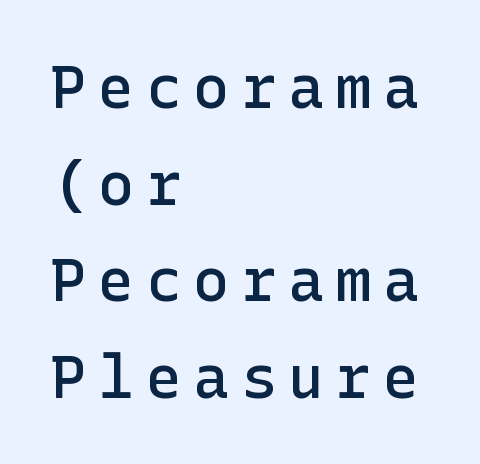
{"serif": "no", "italic": "no", "bold": "semi", "weight": "semibold", "width": "normal", "stroke_contrast": "low", "x_height": "medium", "underline": "no", "align": "left", "line_spacing": "normal", "line_spacing_ratio": 1.61, "glyph_px": 60}
